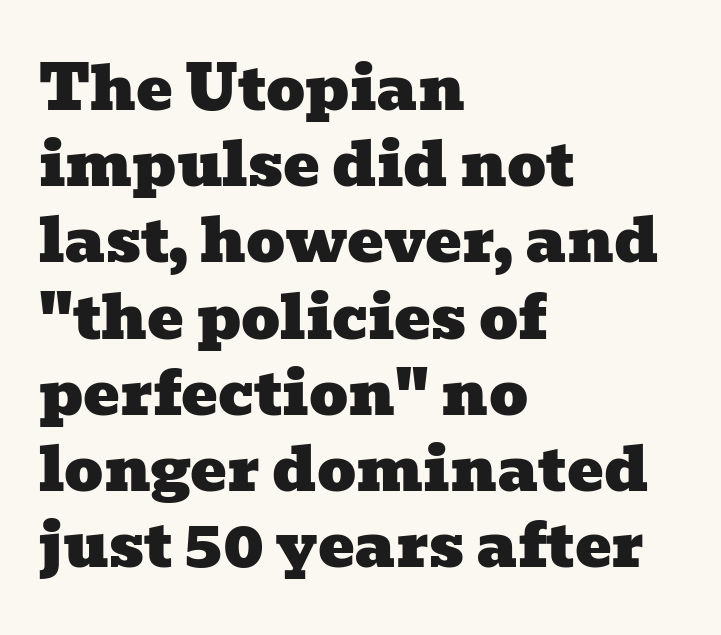
Q: Is the typeface a serif or a sans-serif typeface? A: Serif.
Q: Is the text underlined? A: No.
Q: How is the paragraph aligned? A: Left-aligned.
Q: Is the spacing between letters normal or unusually wide? A: Normal.
Q: Is the spacing between lines tight, normal or loose? A: Normal.
Q: Width (condensed, normal, or wide)? A: Wide.
Q: Stroke contrast? A: Low.
Q: x-height? A: Medium.
Q: Monospaced? A: No.
